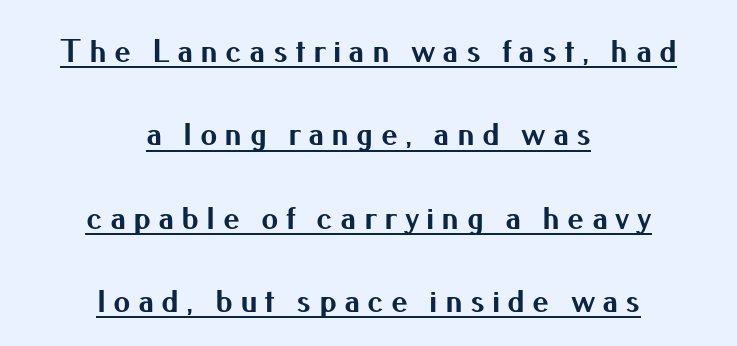
A typesetter would call this leading open, well beyond the default. This rendering employs a face without finishing strokes, i.e., a sans-serif. Ascenders rise straight up at ninety degrees. Someone cranked the tracking dial way up on this one.
